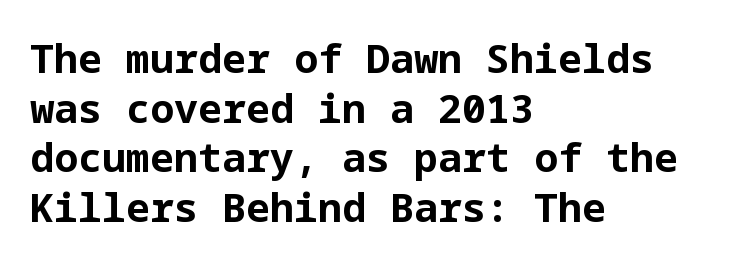
The image shows 40 px bold sans-serif type, upright; set left-aligned, line spacing 1.24x, normal letter spacing, not underlined; low stroke contrast and a medium x-height.
